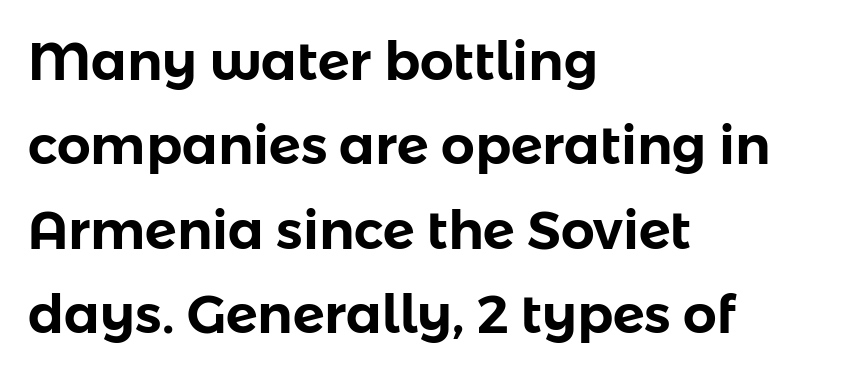
Words appear dense and cohesive because spacing is normal. Interline gaps are of average width in this sample. Only glyphs here, with clear space below each row. Ordinary non-slanted type is in use. This sample is left-justified, so line endings fall wherever the words run out.
